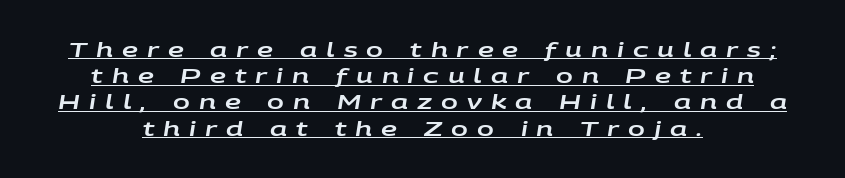
Honestly, the row spacing looks completely unremarkable. Underline: present. The letters are slanted; this is an italic face. In CSS terms this would be text-align: center.
